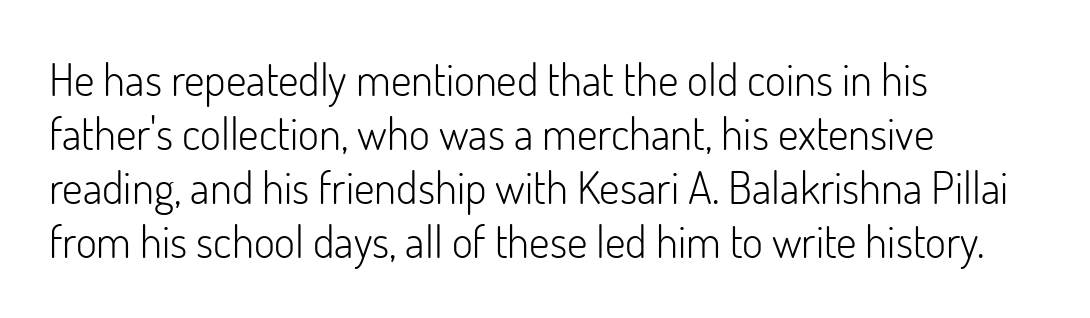
{"serif": "no", "italic": "no", "bold": "no", "weight": "light", "width": "normal", "stroke_contrast": "low", "x_height": "small", "monospaced": "no", "underline": "no", "align": "left", "line_spacing_ratio": 1.2, "letter_spacing": "normal", "letter_spacing_em": 0.0, "glyph_px": 45}
